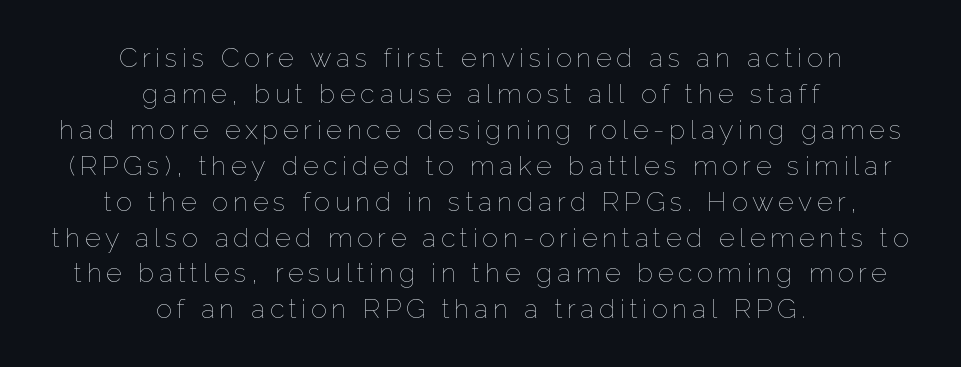
{"italic": "no", "bold": "no", "underline": "no", "align": "center", "line_spacing": "normal", "line_spacing_ratio": 1.33, "glyph_px": 27}
